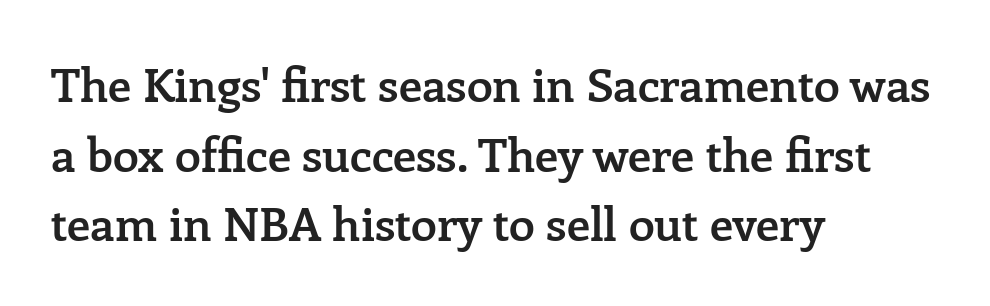
{"serif": "yes", "italic": "no", "bold": "semi", "weight": "semibold", "width": "normal", "stroke_contrast": "low", "x_height": "medium", "monospaced": "no", "underline": "no", "align": "left", "line_spacing": "normal", "line_spacing_ratio": 1.48, "letter_spacing": "normal", "letter_spacing_em": 0.0, "glyph_px": 47}
